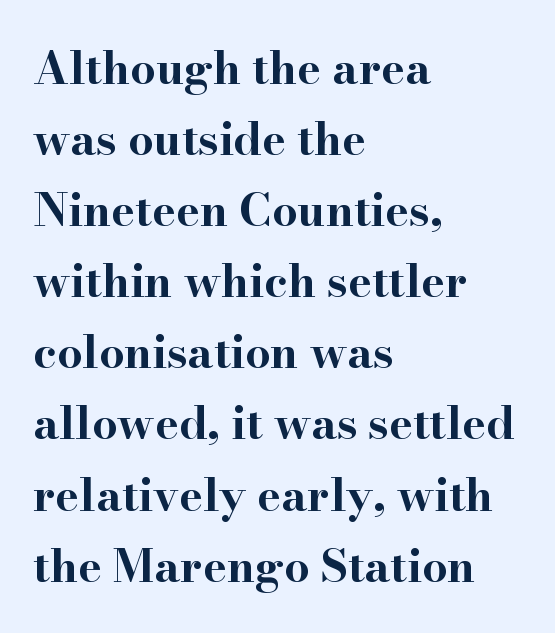
{"serif": "yes", "italic": "no", "bold": "yes", "weight": "bold", "width": "wide", "stroke_contrast": "high", "x_height": "small", "monospaced": "no", "underline": "no", "align": "left", "line_spacing": "normal", "line_spacing_ratio": 1.58, "letter_spacing": "normal", "letter_spacing_em": 0.0, "glyph_px": 45}
